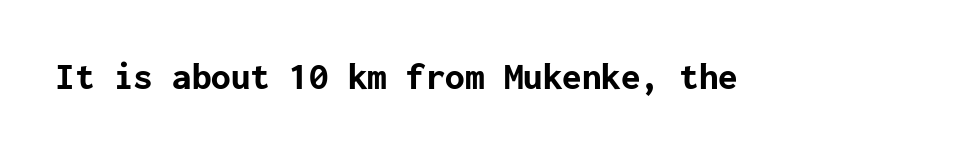
The image shows 39 px bold sans-serif type, upright; set normal letter spacing, not underlined; low stroke contrast and a medium x-height.
